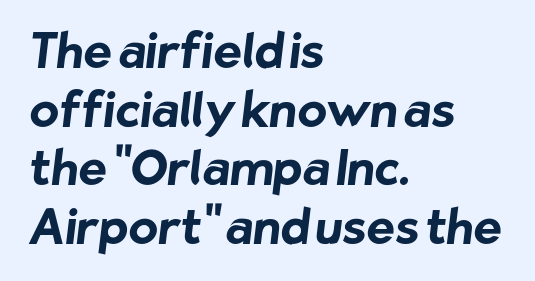
Looks like regular typesetting: each glyph gets only the width it needs. A full-strength bold gives these letters their thick strokes. Are there feet on the stems? There aren't — it's a sans. Type without underlining. Teacher's note: observe the even left margin — that is flush-left alignment.
